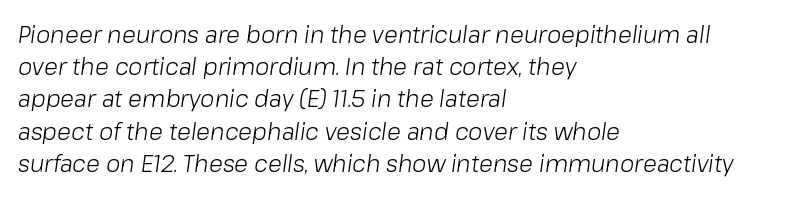
{"italic": "yes", "lean": "right", "slant_degrees": 8, "bold": "no", "underline": "no", "align": "left", "line_spacing": "normal", "line_spacing_ratio": 1.4, "letter_spacing": "normal", "letter_spacing_em": 0.0, "glyph_px": 23}
